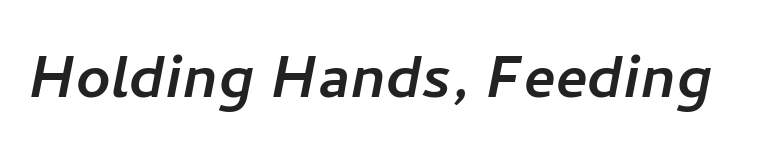
Is this a fixed-width face? No — the glyphs have proportional, varying widths. Descenders hang freely into open space. Inter-character spacing is left at the font's built-in metrics. What kind of face is this? One without serifs — a sans.
